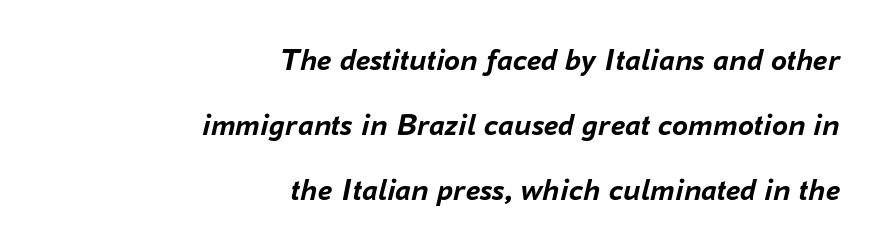
Is there much room between lines? Yes — plenty of vertical air separates them. The font is running at its bold setting. Varying glyph widths throughout — classic text-font behaviour. The type is set solid horizontally, with unmodified tracking. Is the type slanted? Yes — the strokes lean at a clear angle. Glance below the letters and you will spot only blank space.
